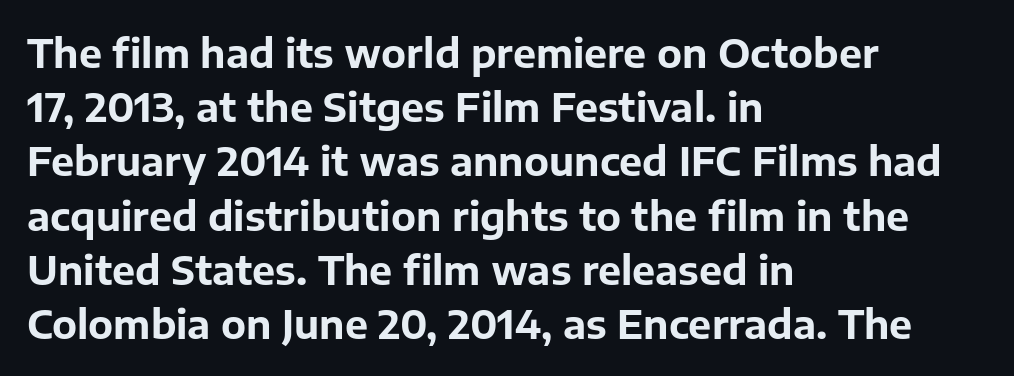
The image shows 39 px bold sans-serif type, upright; set left-aligned, normal line spacing (1.39x), normal letter spacing, not underlined; low stroke contrast and a medium x-height.
